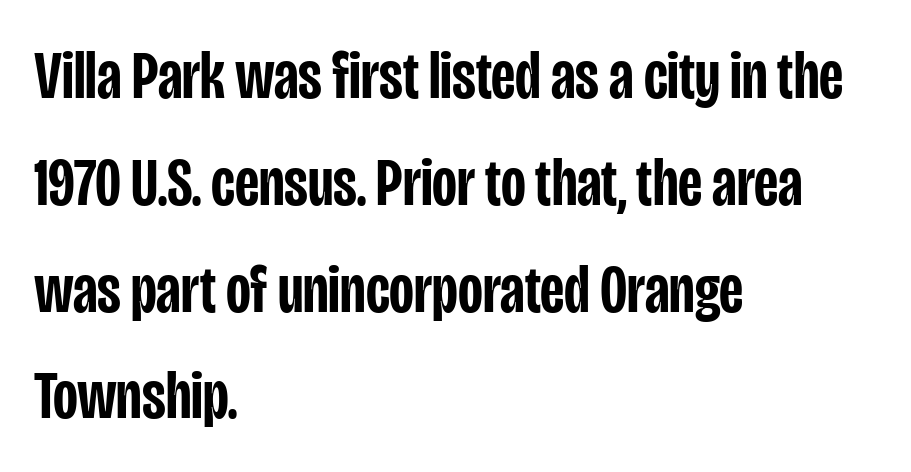
{"serif": "no", "italic": "no", "bold": "semi", "weight": "semibold", "width": "condensed", "stroke_contrast": "low", "x_height": "large", "monospaced": "no", "underline": "no", "align": "left", "line_spacing": "normal", "line_spacing_ratio": 1.57, "letter_spacing": "normal", "letter_spacing_em": 0.0, "glyph_px": 68}
